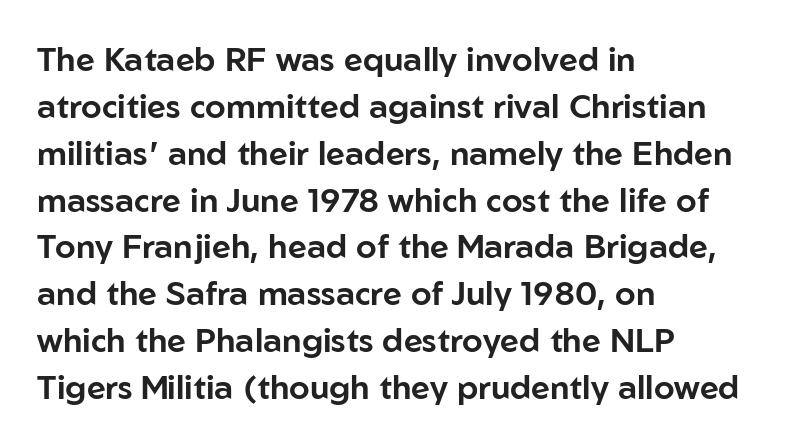
The baseline area is clear. Letterform terminals end flat and unadorned throughout the passage. The block of text has a typical density, with ordinary space between rows. Think of a printed novel: that variable character pitch is what you see here. In CSS terms this would be text-align: left. Ascenders rise straight up at ninety degrees.
